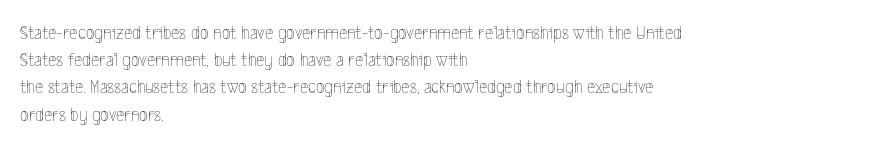
The text block is weighted toward the left margin, trailing off unevenly rightward. Summary of vertical rhythm: regular, with standard interline spacing. Spacing between characters is what you'd get straight out of the box. The letterforms sit at book weight or below.
